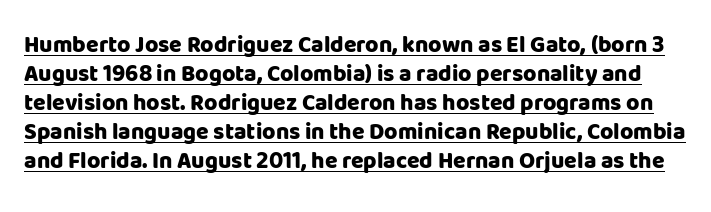
Q: Is the text bold? A: Yes.
Q: Is the text italic (slanted)? A: No, it is upright.
Q: Is the text underlined? A: Yes.
Q: Is the spacing between letters normal or unusually wide? A: Normal.
Q: Is the spacing between lines tight, normal or loose? A: Normal.
